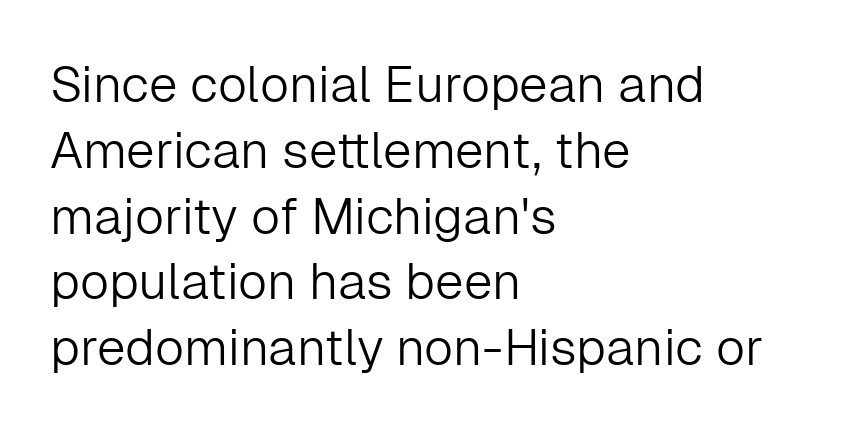
Line starts are locked; line ends wander. The space between consecutive lines is moderate. A typesetter would mark this as roman, not italic. The specimen omits any rule beneath the text block's lines. The type family on display is of the sans-serif kind.
